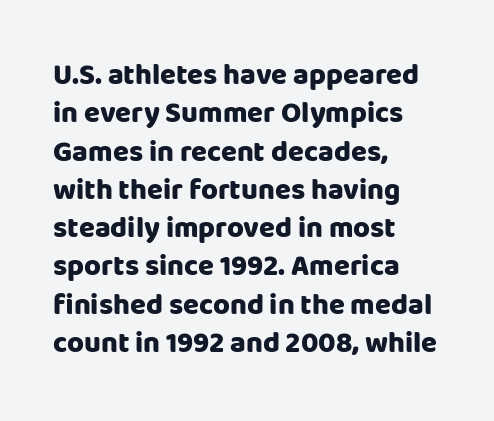
To sum up the face: it is a sans, with no serifs. Observe the ordinary spacing: letters are neighbours, not strangers. Heft: maximum for text — a bold. The foot of each line stays bare and open. Ordinary non-slanted type is in use.
